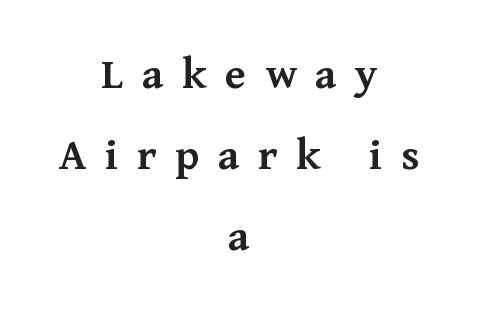
Q: Is the text bold? A: Semi-bold.
Q: Is the text italic (slanted)? A: No, it is upright.
Q: Is the typeface a serif or a sans-serif typeface? A: Serif.
Q: Is the text underlined? A: No.
Q: How is the paragraph aligned? A: Centered.
Q: Is the spacing between letters normal or unusually wide? A: Unusually wide.
Q: Width (condensed, normal, or wide)? A: Normal.
Q: Stroke contrast? A: Medium.
Q: x-height? A: Medium.
Q: Monospaced? A: No.
